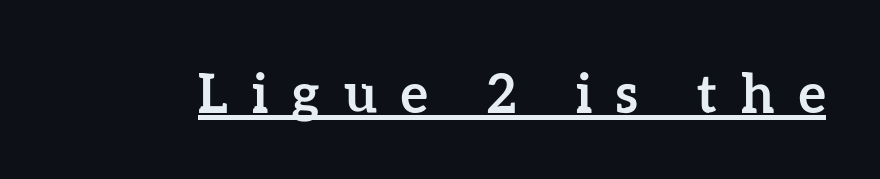
{"italic": "no", "bold": "yes", "weight": "semibold", "width": "normal", "stroke_contrast": "low", "x_height": "medium", "monospaced": "no", "underline": "yes", "letter_spacing": "wide", "letter_spacing_em": 0.45, "glyph_px": 53}
